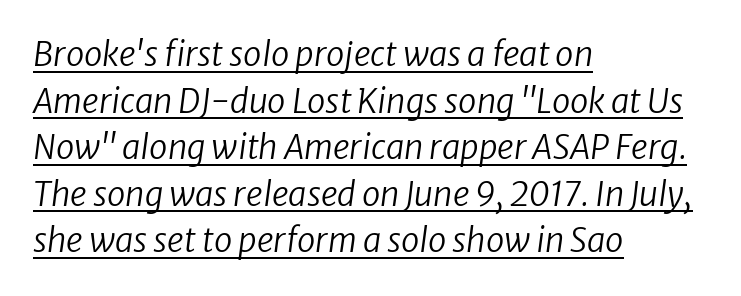
The compositor pushed each line to the left boundary. The passage shown is underscored from start to finish. Quick note: italic. You could call the tracking neutral — neither tight nor loose. Varying glyph widths throughout — classic text-font behaviour.
